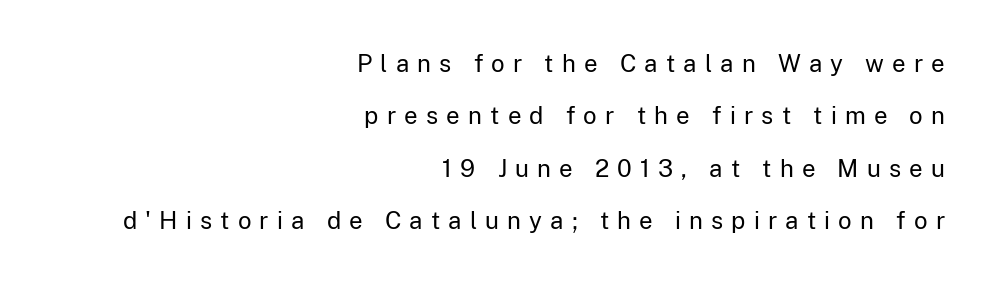
The line texture is sparse and dotted thanks to wide tracking. Stroke mass is kept to a normal reading level or below. Check under the words: just untouched page. Baseline-to-baseline distance is far greater than the letter height. The rendering anchors every line to the right-hand side. Posture: vertical.
